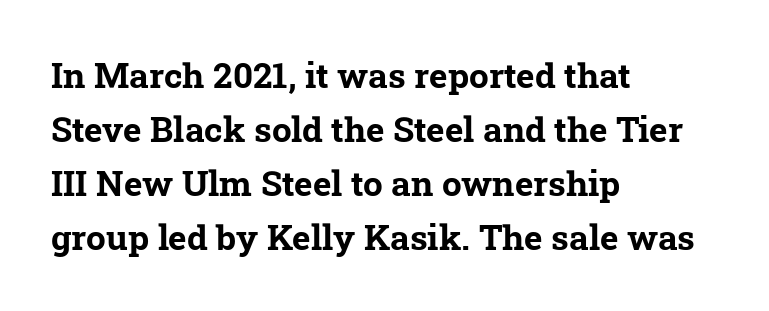
Q: Is the text bold? A: Yes.
Q: Is the typeface a serif or a sans-serif typeface? A: Serif.
Q: Is the text underlined? A: No.
Q: How is the paragraph aligned? A: Left-aligned.
Q: Is the spacing between letters normal or unusually wide? A: Normal.
Q: Is the spacing between lines tight, normal or loose? A: Normal.
Q: Width (condensed, normal, or wide)? A: Normal.
Q: Stroke contrast? A: Low.
Q: x-height? A: Medium.
Q: Monospaced? A: No.
